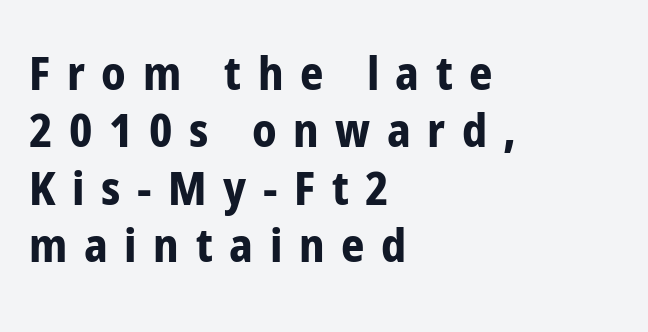
The image shows 46 px bold, condensed sans-serif type, upright; set left-aligned, normal line spacing (1.25x), unusually wide letter spacing (+0.36 em), not underlined; low stroke contrast and a medium x-height.
